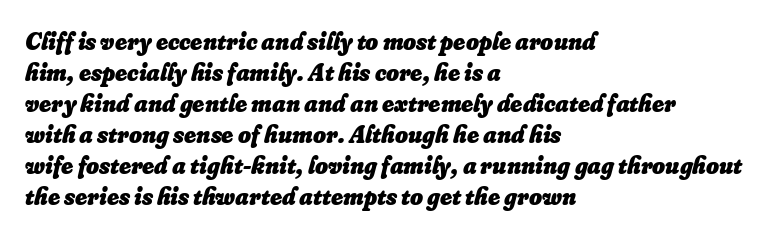
Q: Is the text bold? A: Yes.
Q: Is the text italic (slanted)? A: Yes, it leans right by about 16 degrees.
Q: Is the text underlined? A: No.
Q: How is the paragraph aligned? A: Left-aligned.
Q: Is the spacing between letters normal or unusually wide? A: Normal.
